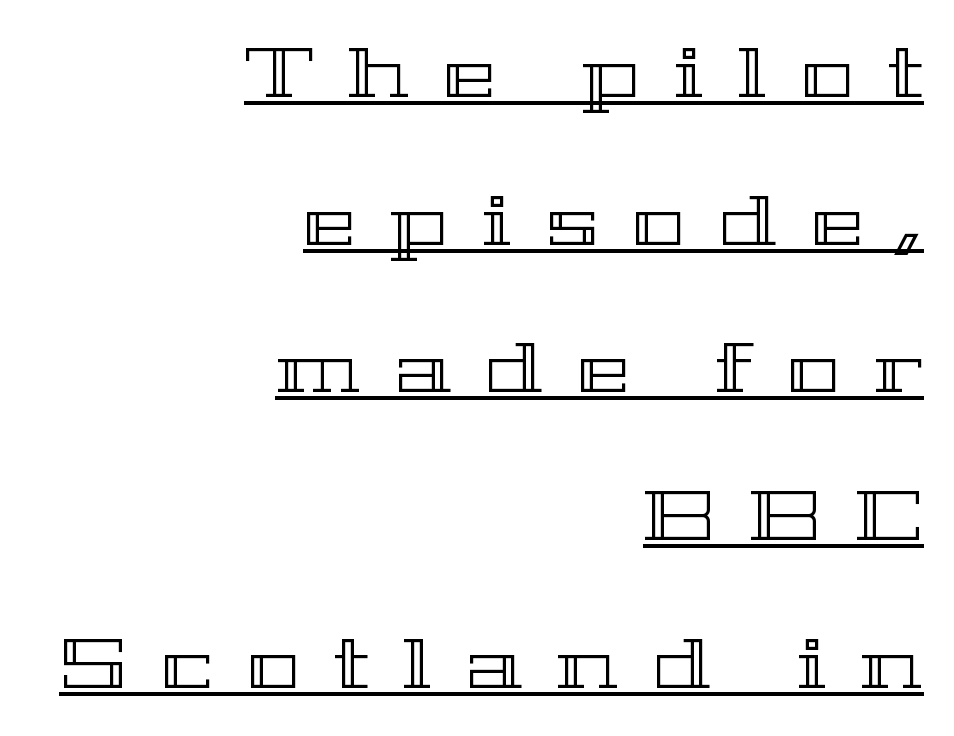
{"italic": "no", "width": "wide", "x_height": "medium", "monospaced": "no", "underline": "yes", "align": "right", "line_spacing": "loose", "line_spacing_ratio": 2.08, "letter_spacing": "wide", "letter_spacing_em": 0.48, "glyph_px": 71}
